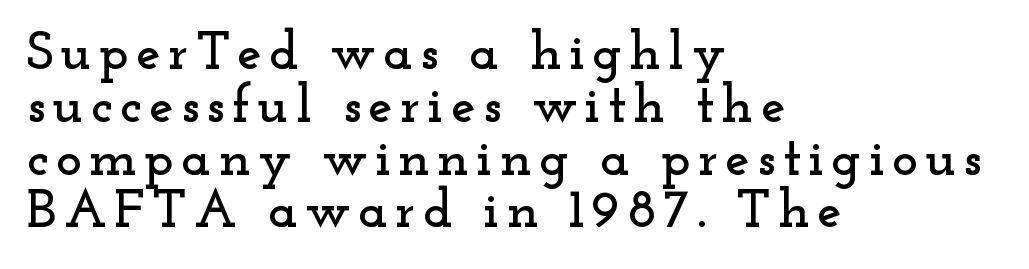
{"serif": "yes", "italic": "no", "width": "wide", "stroke_contrast": "low", "x_height": "small", "monospaced": "no", "underline": "no", "align": "left", "line_spacing": "tight", "line_spacing_ratio": 0.96, "glyph_px": 55}
